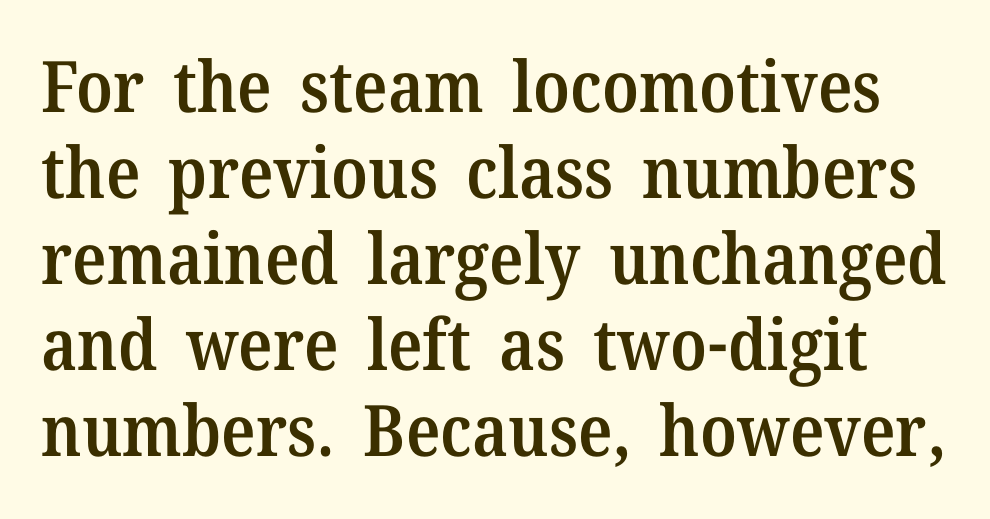
{"serif": "yes", "italic": "no", "bold": "semi", "weight": "semibold", "width": "normal", "stroke_contrast": "medium", "x_height": "medium", "monospaced": "no", "underline": "no", "line_spacing_ratio": 1.21, "letter_spacing": "normal", "letter_spacing_em": 0.0, "glyph_px": 71}
